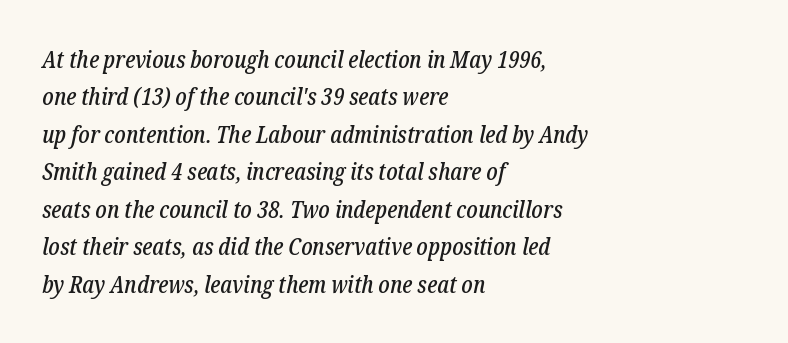
{"italic": "yes", "lean": "right", "slant_degrees": 12, "underline": "no", "align": "left", "line_spacing": "normal", "line_spacing_ratio": 1.56, "letter_spacing": "normal", "letter_spacing_em": 0.0, "glyph_px": 24}
